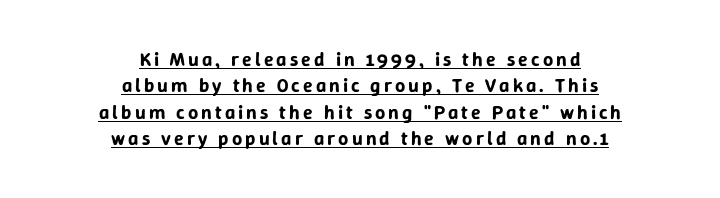
{"italic": "no", "underline": "yes", "align": "center", "line_spacing": "normal", "line_spacing_ratio": 1.32, "glyph_px": 20}
